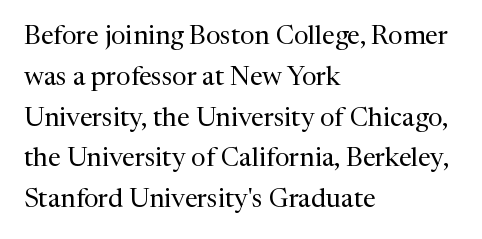
The image shows 26 px text type, upright; set left-aligned, normal line spacing (1.57x), normal letter spacing, not underlined.
